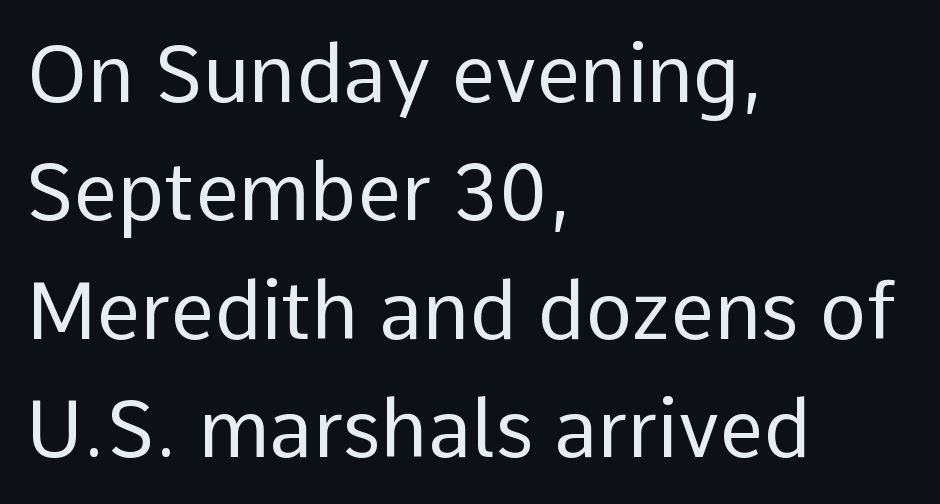
The image shows 79 px regular-weight sans-serif type, upright; set left-aligned, normal line spacing (1.5x), normal letter spacing, not underlined; low stroke contrast and a medium x-height.
